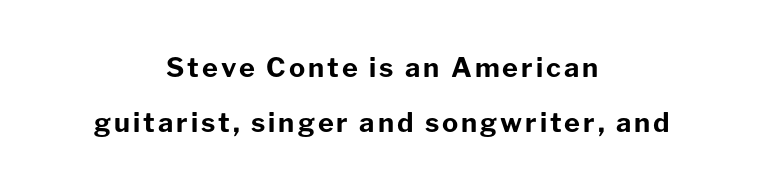
The image shows 27 px bold type, upright; set centered, loose line spacing (2.02x), not underlined.
